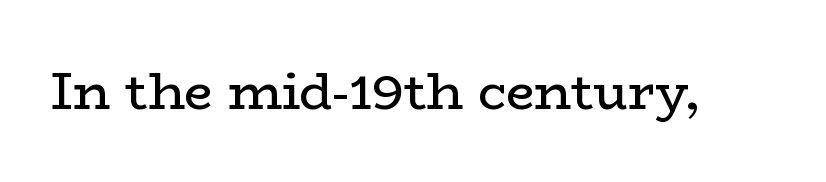
Q: Is the text bold? A: No.
Q: Is the text italic (slanted)? A: No, it is upright.
Q: Is the typeface a serif or a sans-serif typeface? A: Serif.
Q: Is the text underlined? A: No.
Q: Is the spacing between letters normal or unusually wide? A: Normal.
Q: Width (condensed, normal, or wide)? A: Wide.
Q: Stroke contrast? A: Low.
Q: x-height? A: Medium.
Q: Monospaced? A: No.
